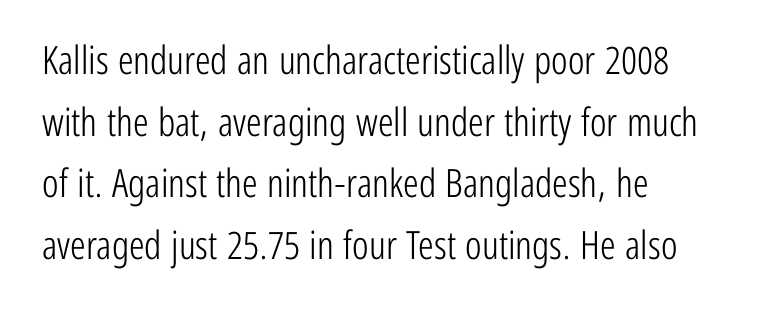
{"serif": "no", "italic": "no", "bold": "no", "weight": "light", "width": "condensed", "stroke_contrast": "low", "x_height": "medium", "monospaced": "no", "underline": "no", "align": "left", "line_spacing": "normal", "line_spacing_ratio": 1.58, "letter_spacing": "normal", "letter_spacing_em": 0.0, "glyph_px": 39}
